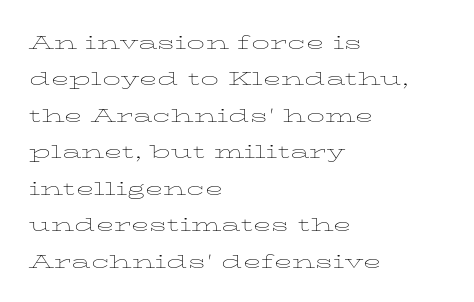
Q: Is the text bold? A: No.
Q: Is the text italic (slanted)? A: No, it is upright.
Q: Is the text underlined? A: No.
Q: How is the paragraph aligned? A: Left-aligned.
Q: Is the spacing between letters normal or unusually wide? A: Normal.
Q: Is the spacing between lines tight, normal or loose? A: Normal.
